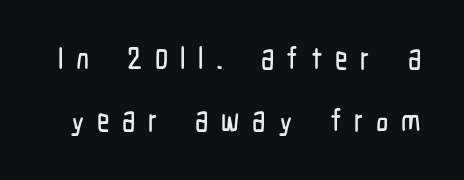
{"serif": "no", "italic": "no", "width": "condensed", "stroke_contrast": "low", "x_height": "medium", "monospaced": "no", "underline": "no", "line_spacing": "loose", "line_spacing_ratio": 1.99, "letter_spacing": "wide", "letter_spacing_em": 0.4, "glyph_px": 31}
